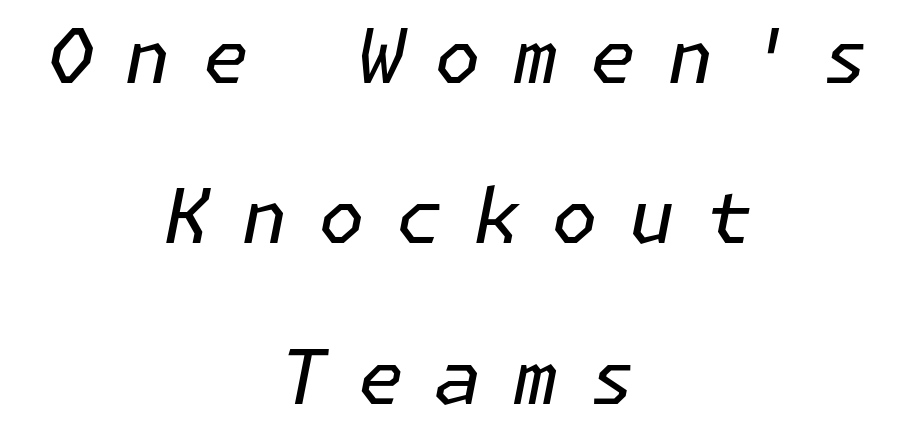
Q: Is the text bold? A: No.
Q: Is the text italic (slanted)? A: Yes, it leans right by about 11 degrees.
Q: Is the text underlined? A: No.
Q: How is the paragraph aligned? A: Centered.
Q: Is the spacing between letters normal or unusually wide? A: Unusually wide.
Q: Is the spacing between lines tight, normal or loose? A: Loose.
Q: Width (condensed, normal, or wide)? A: Normal.
Q: Stroke contrast? A: Low.
Q: x-height? A: Medium.
